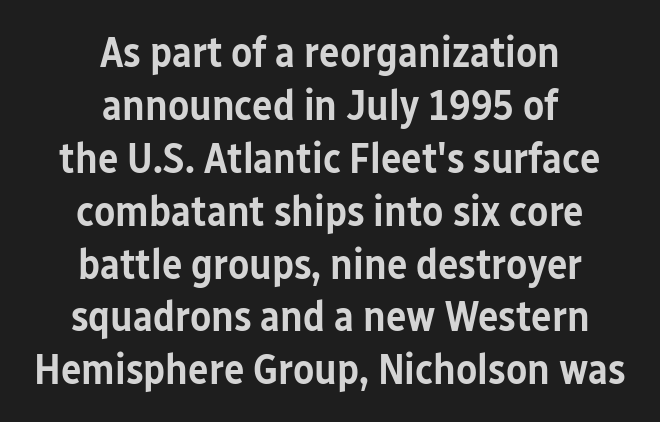
Q: Is the text bold? A: Semi-bold.
Q: Is the text italic (slanted)? A: No, it is upright.
Q: Is the typeface a serif or a sans-serif typeface? A: Sans-serif.
Q: Is the text underlined? A: No.
Q: How is the paragraph aligned? A: Centered.
Q: Is the spacing between letters normal or unusually wide? A: Normal.
Q: Width (condensed, normal, or wide)? A: Condensed.
Q: Stroke contrast? A: Low.
Q: x-height? A: Medium.
Q: Monospaced? A: No.
